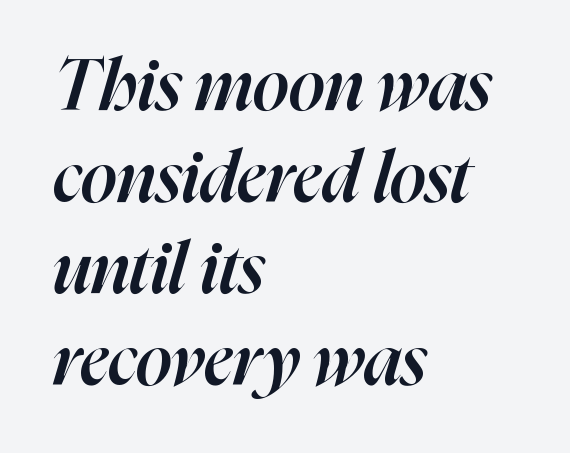
Semibold letterforms, between regular and bold. The lines sit at an ordinary, default distance from one another. The text block is weighted toward the left margin, trailing off unevenly rightward. The letters advance in unequal steps, a hallmark of proportional type.
